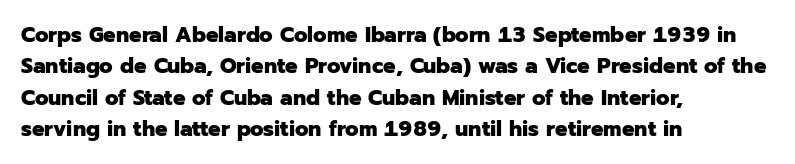
{"italic": "no", "bold": "yes", "underline": "no", "align": "left", "line_spacing": "normal", "line_spacing_ratio": 1.43, "letter_spacing": "normal", "letter_spacing_em": 0.0, "glyph_px": 22}
